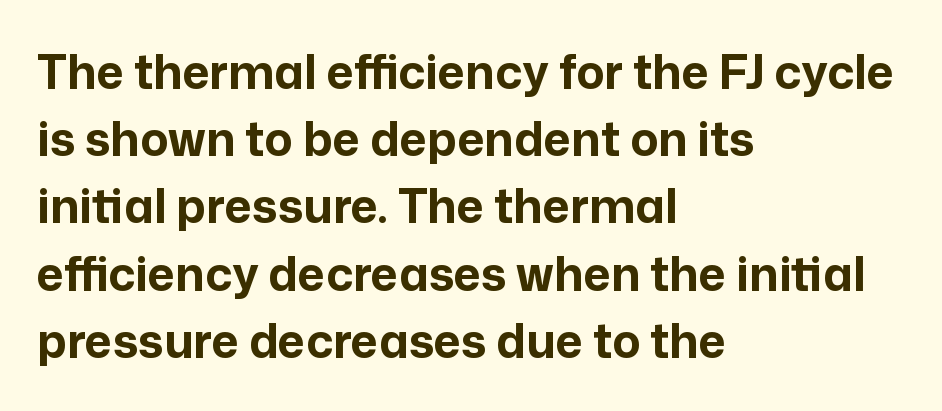
Each new line begins a customary step beneath the previous one. The typeface chosen for these lines omits serifs. Default kerning and tracking; the words read as compact shapes. The strip under each line holds only bare page. The text block is weighted toward the left margin, trailing off unevenly rightward.
